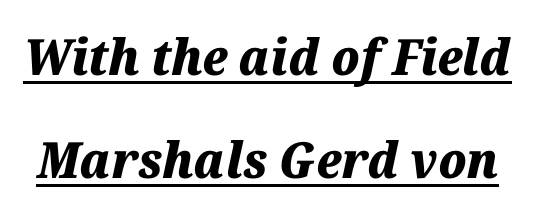
The image shows 50 px heavy type, italic (leaning right); set loose line spacing (2.07x), normal letter spacing, underlined; medium stroke contrast and a medium x-height.
